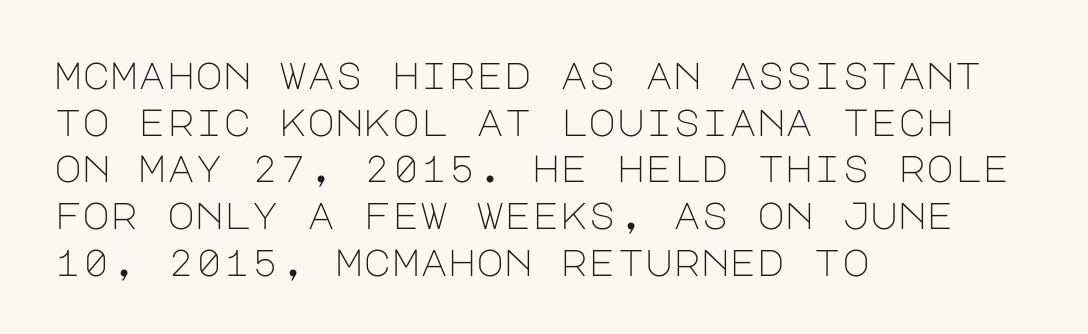
Q: Is the text bold? A: No.
Q: Is the text italic (slanted)? A: No, it is upright.
Q: Is the typeface a serif or a sans-serif typeface? A: Sans-serif.
Q: Is the text underlined? A: No.
Q: How is the paragraph aligned? A: Left-aligned.
Q: Is the spacing between letters normal or unusually wide? A: Normal.
Q: Width (condensed, normal, or wide)? A: Normal.
Q: Stroke contrast? A: Low.
Q: x-height? A: Large.
